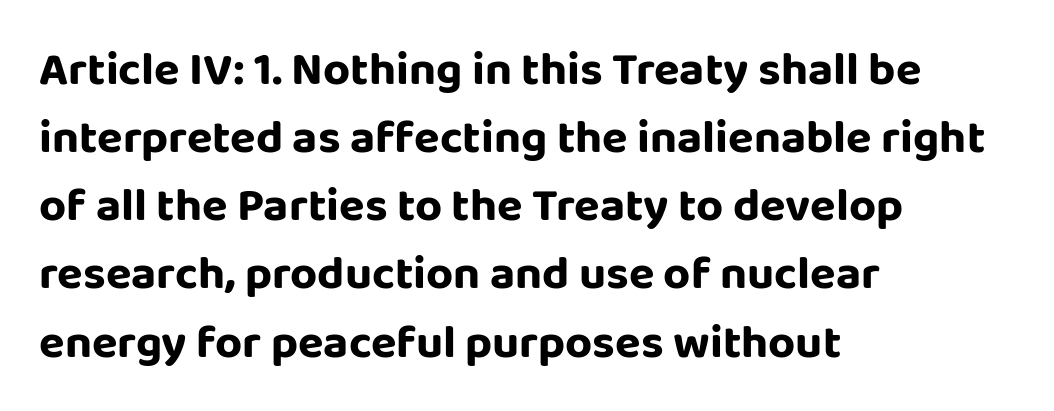
{"serif": "no", "italic": "no", "width": "normal", "stroke_contrast": "low", "x_height": "large", "monospaced": "no", "underline": "no", "align": "left", "line_spacing": "normal", "line_spacing_ratio": 1.45, "letter_spacing": "normal", "letter_spacing_em": 0.0, "glyph_px": 47}
